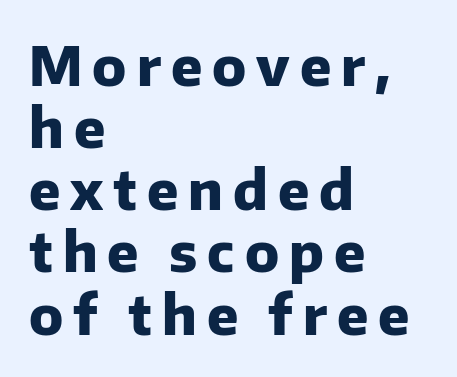
{"serif": "no", "italic": "no", "bold": "yes", "weight": "heavy", "width": "normal", "stroke_contrast": "low", "x_height": "medium", "monospaced": "no", "underline": "no", "align": "left", "line_spacing": "tight", "line_spacing_ratio": 1.13, "glyph_px": 55}
